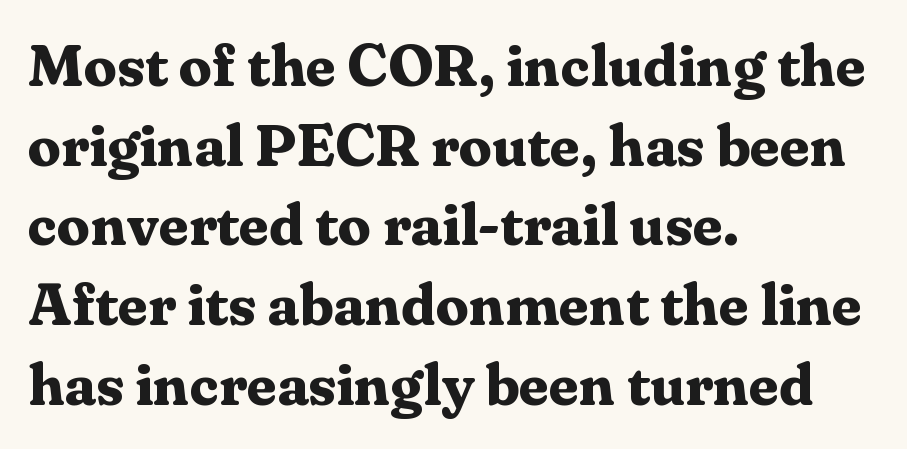
{"serif": "yes", "italic": "no", "bold": "yes", "weight": "bold", "width": "normal", "stroke_contrast": "medium", "x_height": "medium", "monospaced": "no", "underline": "no", "align": "left", "line_spacing": "normal", "line_spacing_ratio": 1.35, "letter_spacing": "normal", "letter_spacing_em": 0.0, "glyph_px": 59}
